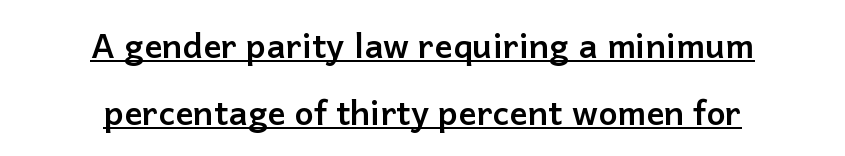
The image shows 34 px semibold sans-serif type, upright; set centered, loose line spacing (1.98x), normal letter spacing, underlined; low stroke contrast and a medium x-height.
